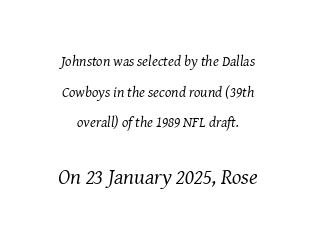
The image shows 22 px text type, italic (leaning right); set loose line spacing (2.05x), normal letter spacing, not underlined; the second (bottom) block is 1.47x larger.
